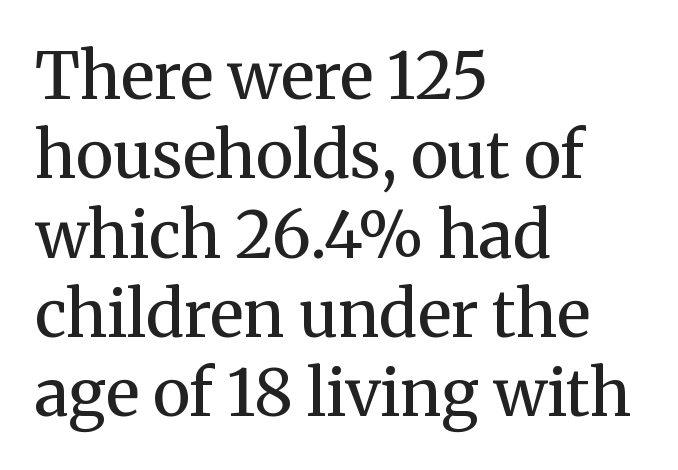
The image shows 65 px regular-weight serif type, upright; set left-aligned, line spacing 1.22x, normal letter spacing, not underlined; medium stroke contrast and a medium x-height.
